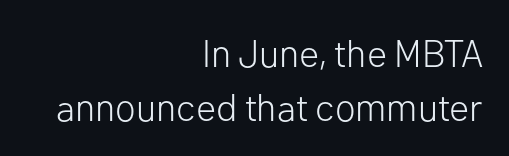
Bare-footed words on every line. Designer's note — italics off, roman on. Observe the absence of serifs on each vertical stroke in this sample. Observe the ordinary spacing: letters are neighbours, not strangers. A typesetter would call this proportional, since set widths differ per character. Summary of weight: not heavy and not bold.
